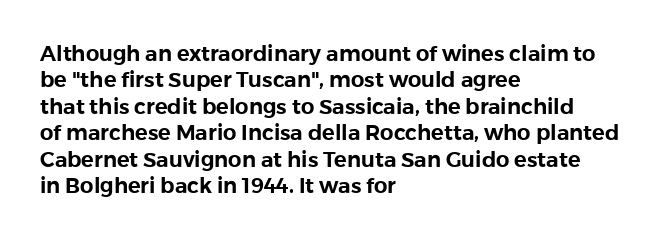
The image shows 21 px text type, upright; set left-aligned, normal line spacing (1.26x), normal letter spacing, not underlined.
